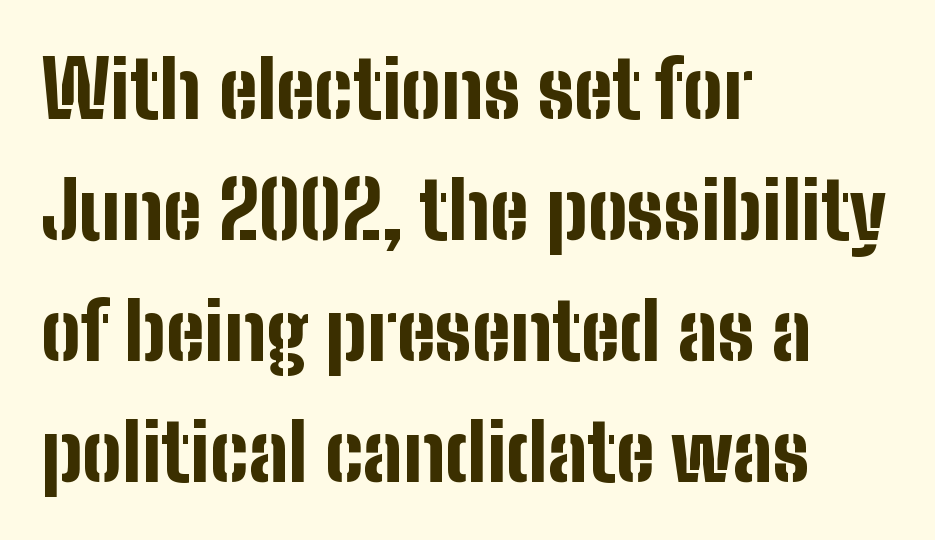
The passage shown is typed in a proportional face where columns would drift. Every letter is thick-stroked: bold, no question. Quick note: underline off. Quick note: interline space is typical.
